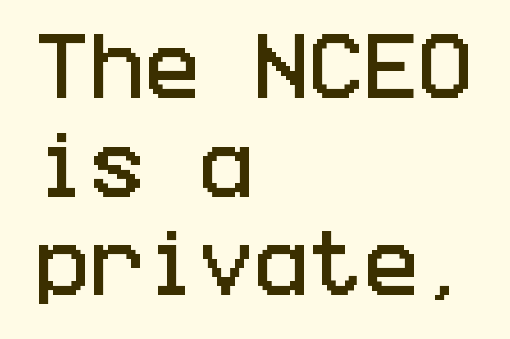
The lettering stays uniformly vertical, giving the passage a roman look. Look at the bottom of the vertical strokes: they stop flat, with no serifs. Rows of type keep a routine distance in the vertical direction. Each line starts at the same left margin while the right side varies.
